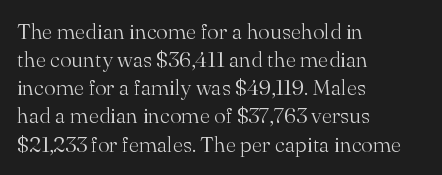
{"italic": "no", "bold": "no", "underline": "no", "align": "left", "line_spacing": "normal", "line_spacing_ratio": 1.28, "letter_spacing": "normal", "letter_spacing_em": 0.0, "glyph_px": 22}
